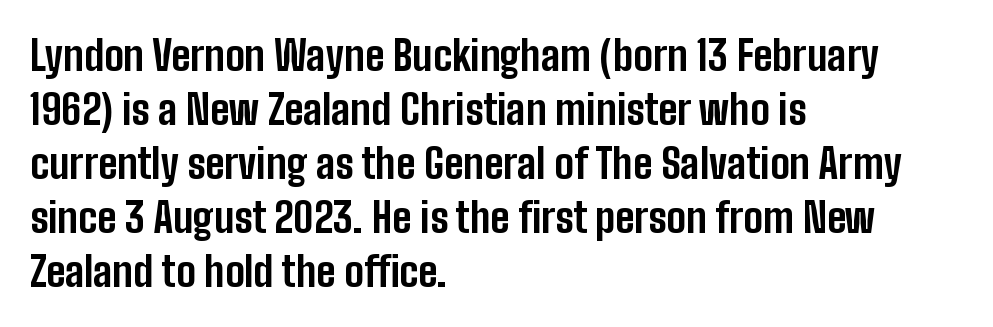
The image shows 41 px bold, condensed sans-serif type, upright; set left-aligned, normal line spacing (1.32x), normal letter spacing, not underlined; low stroke contrast and a medium x-height.
